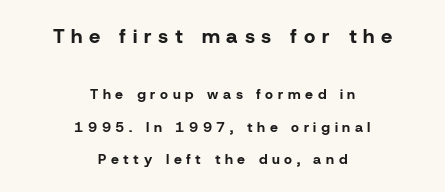
Q: Is the text bold? A: Yes.
Q: Is the text italic (slanted)? A: No, it is upright.
Q: Is the text underlined? A: No.
Q: How is the paragraph aligned? A: Centered.
Q: Is the spacing between letters normal or unusually wide? A: Unusually wide.
Q: Is the spacing between lines tight, normal or loose? A: Loose.
Q: Which block of text is set in a larger size, the first (top) or the second (bottom)? A: The first (top) one.
